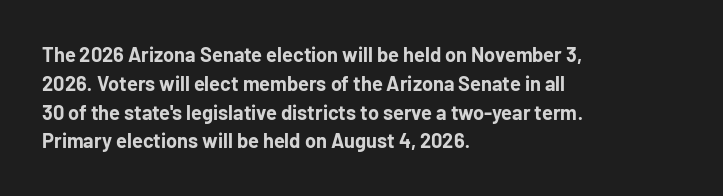
Line starts are locked; line ends wander. Bold? Absolutely — the strokes are thick and heavy. Nobody touched the tracking dial on this one. Bare-footed words on every line. These lines sit exactly where default settings would place them.
